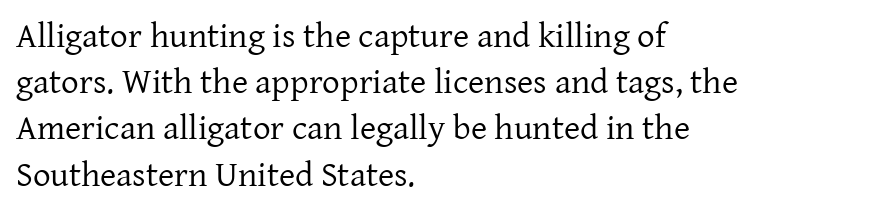
The setting favours the left margin, as ordinary paragraphs usually do. Letterform terminals end in serifs throughout the passage. The space beneath each line is pristine and unruled. Varying glyph widths throughout — classic text-font behaviour. Regarding leading, the lines here are spaced in the standard way. Every stem runs plumb, perpendicular to the baseline.
